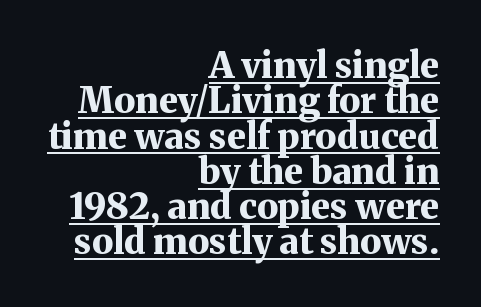
The image shows 36 px bold serif type, upright; set right-aligned, tight line spacing (0.98x), normal letter spacing, underlined; medium stroke contrast and a medium x-height.
